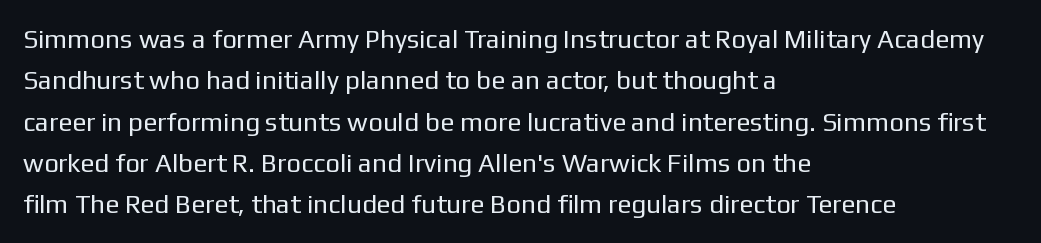
The image shows 26 px text type, upright; set left-aligned, normal line spacing (1.59x), normal letter spacing, not underlined.
